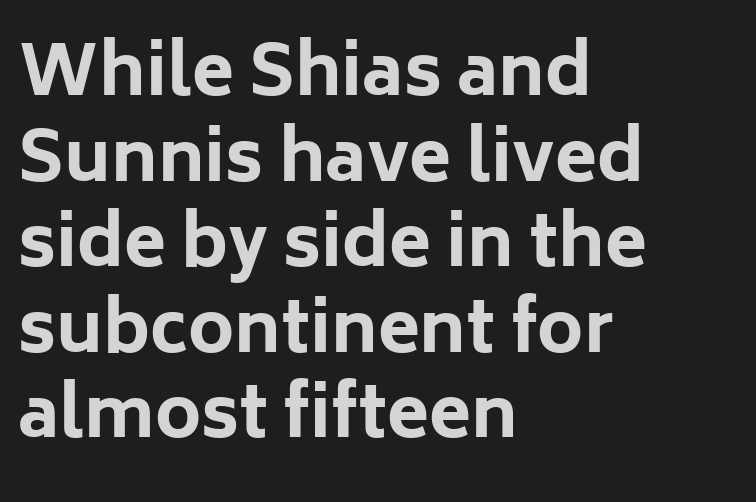
Here the glyphs are tracked normally, forming tight word shapes. Casual observation: everything's shoved over to the left. The font family rendered here belongs to the sans-serif group. What weight is shown? A full bold with thick strokes. Letters rest on an invisible, unmarked baseline.
